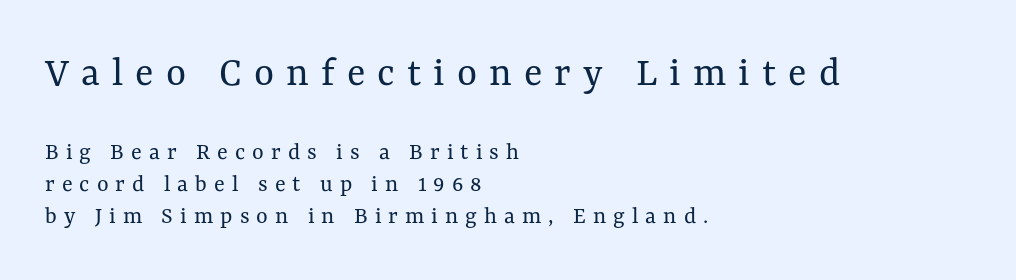
{"italic": "no", "bold": "no", "weight": "regular", "width": "normal", "stroke_contrast": "medium", "x_height": "medium", "monospaced": "no", "underline": "no", "align": "left", "line_spacing": "normal", "line_spacing_ratio": 1.29, "letter_spacing": "wide", "letter_spacing_em": 0.28, "larger_block": "first", "size_ratio": 1.72, "glyph_px": 43}
